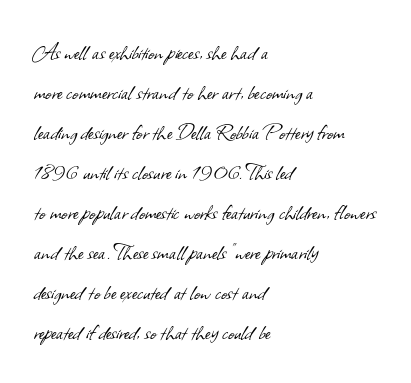
The image shows 26 px text type; set left-aligned, normal line spacing (1.54x), normal letter spacing, not underlined.
